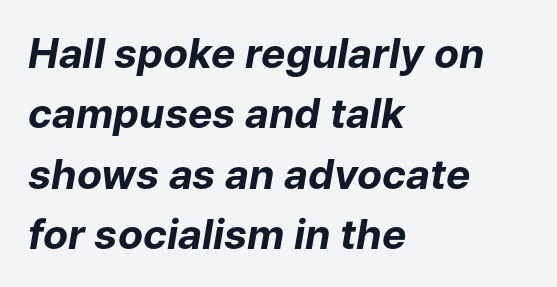
The image shows 41 px bold type, italic (leaning right); set left-aligned, normal line spacing (1.47x), normal letter spacing, not underlined; low stroke contrast and a medium x-height.
